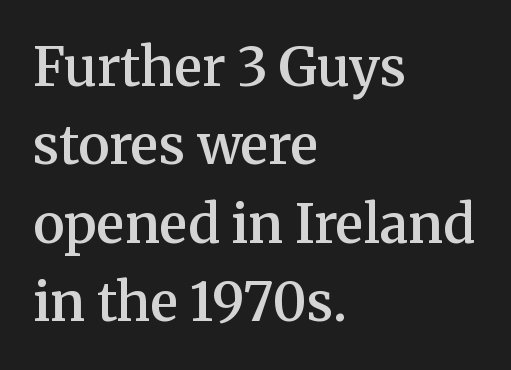
I'd describe the lettering as semibold — firm but not a full bold. Font category for this specimen: serif. This block has exactly the height ordinary leading produces. The words here are not underlined. Think of a printed novel: that variable character pitch is what you see here.
